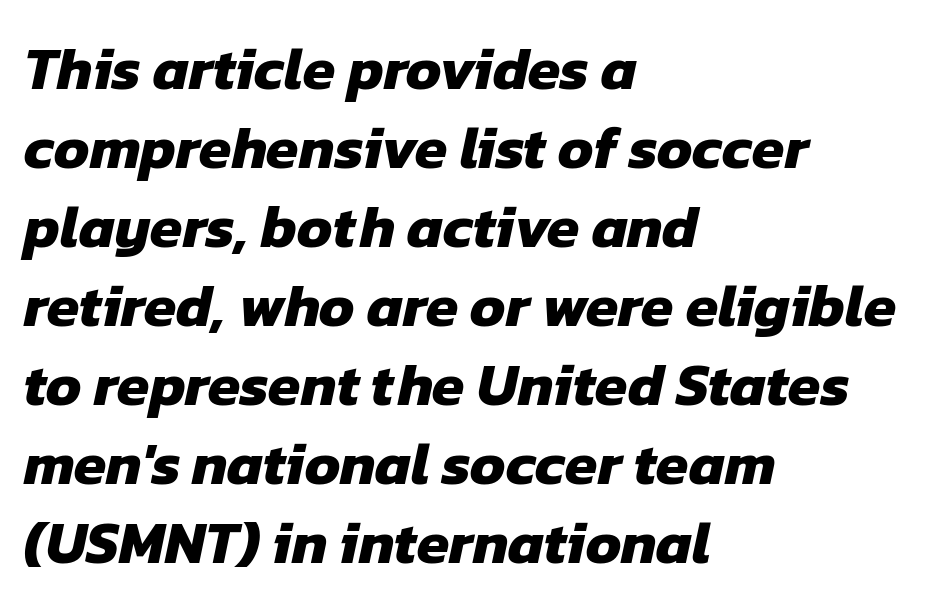
Q: Is the text bold? A: Yes.
Q: Is the typeface a serif or a sans-serif typeface? A: Sans-serif.
Q: Is the text underlined? A: No.
Q: How is the paragraph aligned? A: Left-aligned.
Q: Is the spacing between letters normal or unusually wide? A: Normal.
Q: Is the spacing between lines tight, normal or loose? A: Normal.
Q: Width (condensed, normal, or wide)? A: Normal.
Q: Stroke contrast? A: Low.
Q: x-height? A: Medium.
Q: Monospaced? A: No.
